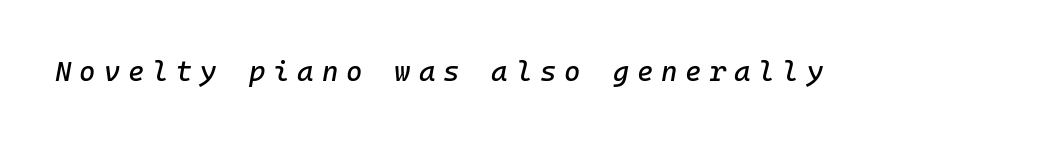
The image shows 28 px text type, italic (leaning right), monospaced; set unusually wide letter spacing (+0.28 em), not underlined; low stroke contrast and a medium x-height.
